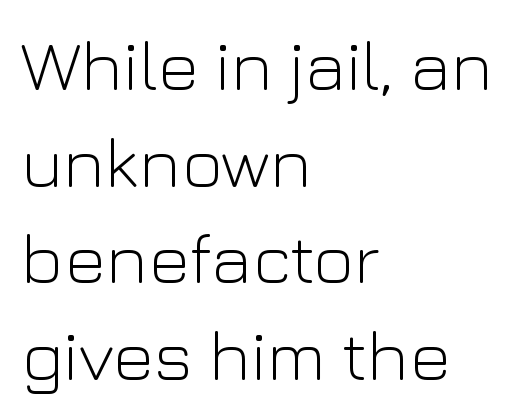
Each row of text sits above clean, open space. The face used here is rendered with its standard letterfit. Line spacing here is normal. Unlike italic type, these characters show no tilt at all. Font category for this specimen: sans-serif.
